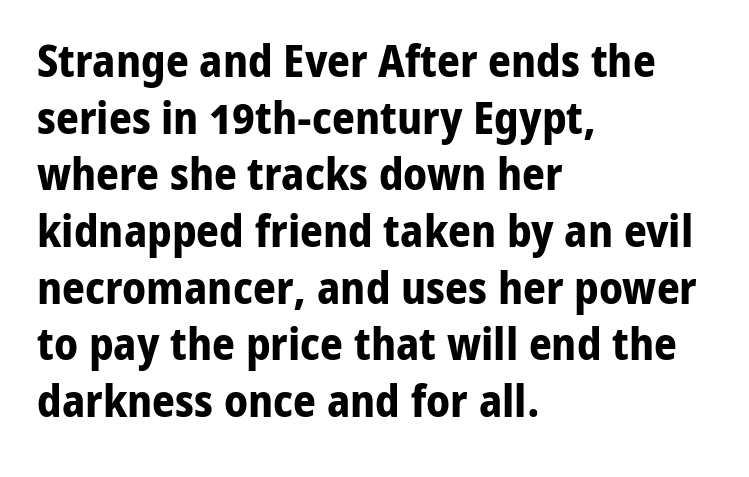
Horizontally, the lines are justified to the leading edge only. Here the glyphs are tracked normally, forming tight word shapes. Serif or sans? Sans — the stroke terminals are bare. A dark, heavy texture on the line: the type is bold. Ascenders rise straight up at ninety degrees. Regarding leading, the lines here are spaced in the standard way.
